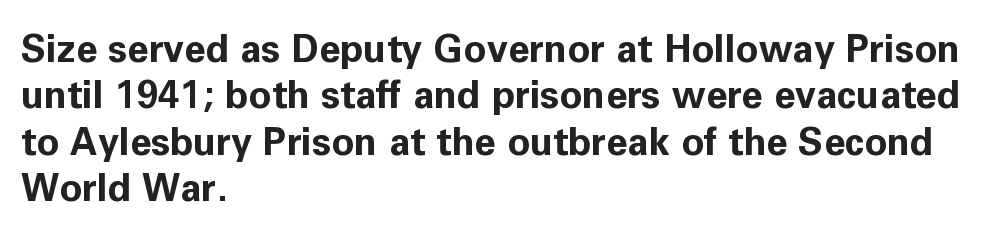
The image shows 38 px bold sans-serif type, upright; set left-aligned, line spacing 1.22x, normal letter spacing, not underlined; low stroke contrast and a medium x-height.
